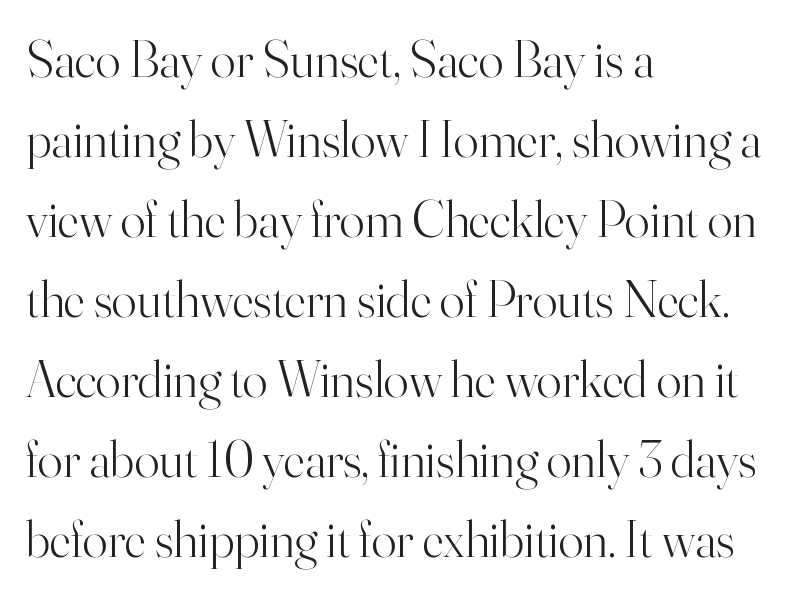
Q: Is the text bold? A: No.
Q: Is the text italic (slanted)? A: No, it is upright.
Q: Is the typeface a serif or a sans-serif typeface? A: Serif.
Q: Is the text underlined? A: No.
Q: How is the paragraph aligned? A: Left-aligned.
Q: Is the spacing between letters normal or unusually wide? A: Normal.
Q: Is the spacing between lines tight, normal or loose? A: Normal.
Q: Width (condensed, normal, or wide)? A: Normal.
Q: Stroke contrast? A: High.
Q: x-height? A: Small.
Q: Monospaced? A: No.
